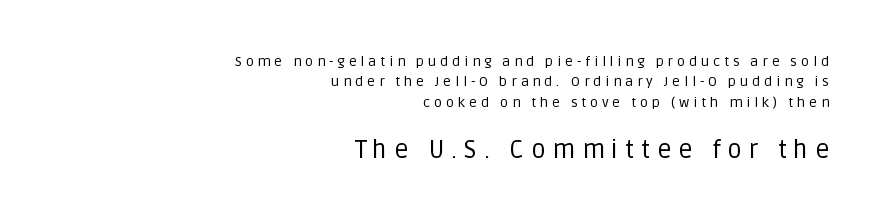
The rows are spaced the way most documents space them. Ascenders rise straight up at ninety degrees. The font is comparable to plain body text, perhaps lighter. Nobody drew a line under any word here. Short and long lines alike share a common ending point at right. The composition opens small and finishes big.
